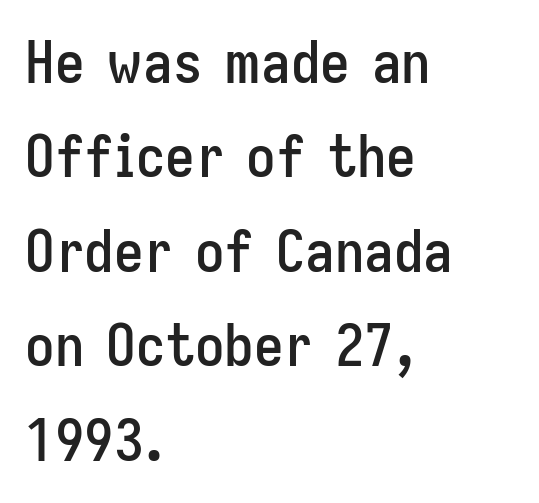
The image shows 59 px condensed sans-serif type, upright; set left-aligned, normal line spacing (1.6x), normal letter spacing, not underlined; low stroke contrast and a medium x-height.
